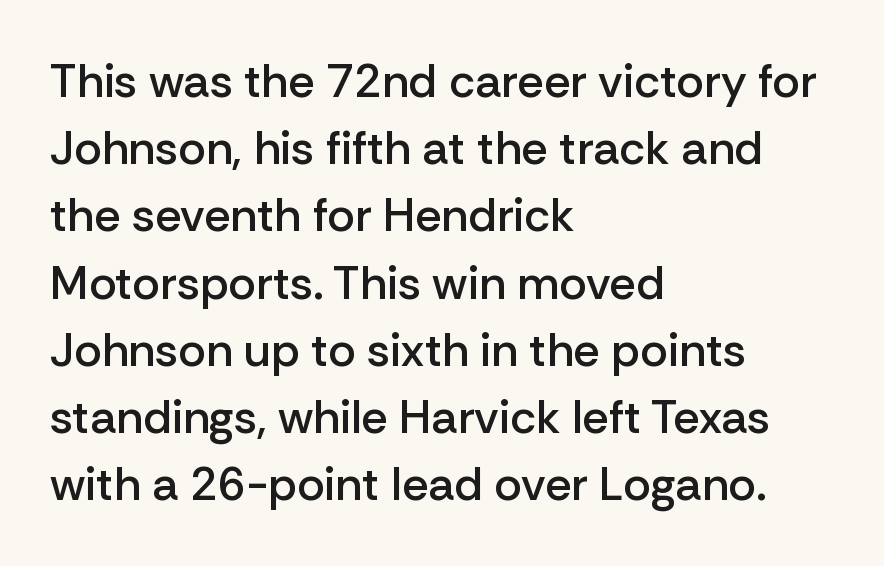
Beneath every word, the page is bare. These lines carry some extra weight — a demibold, not a full bold. In terms of letterspacing, this is plain default setting. What kind of face is this? One without serifs — a sans.
